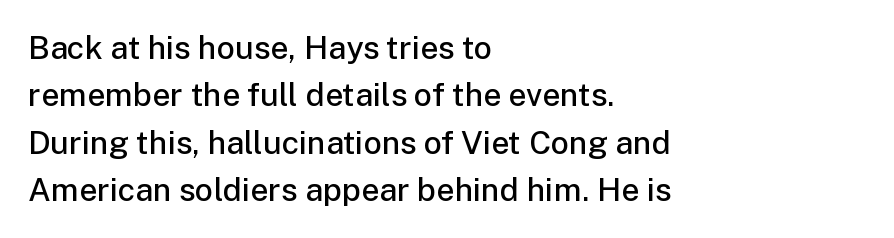
{"serif": "no", "italic": "no", "bold": "semi", "weight": "semibold", "width": "normal", "stroke_contrast": "low", "x_height": "medium", "monospaced": "no", "underline": "no", "align": "left", "line_spacing": "normal", "line_spacing_ratio": 1.48, "letter_spacing": "normal", "letter_spacing_em": 0.0, "glyph_px": 32}
